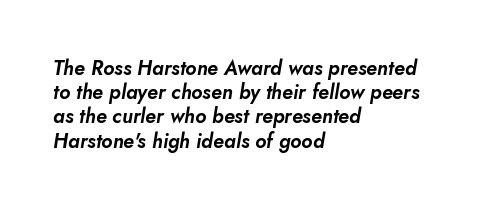
{"italic": "yes", "lean": "right", "slant_degrees": 10, "underline": "no", "align": "left", "line_spacing_ratio": 1.21, "letter_spacing": "normal", "letter_spacing_em": 0.0, "glyph_px": 20}
